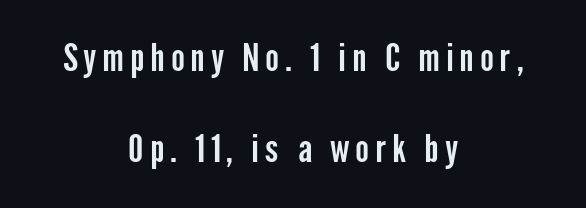
The image shows 37 px condensed sans-serif type, upright; set centered, loose line spacing (2.46x), not underlined; low stroke contrast and a medium x-height.
